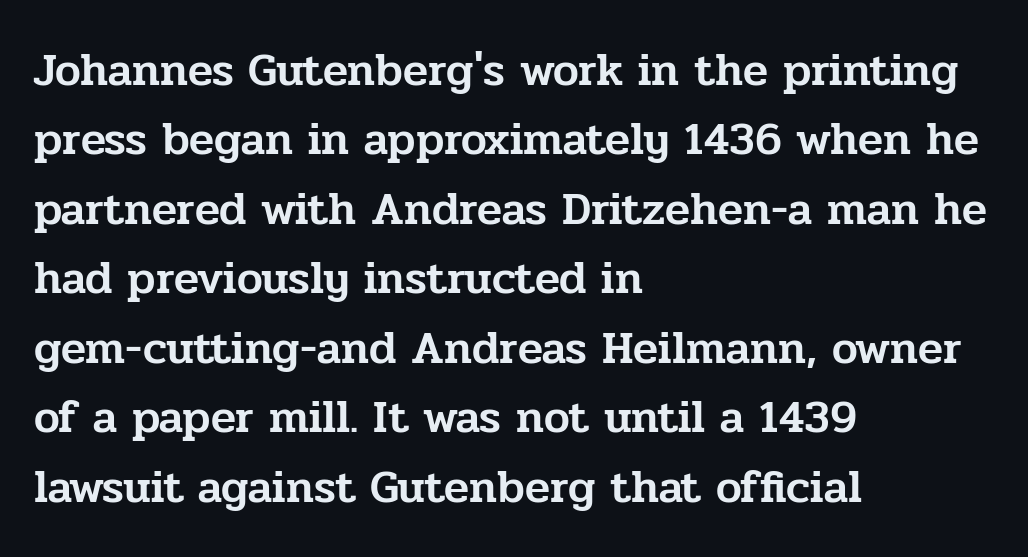
The designer left line spacing at the default. Every stem runs plumb, perpendicular to the baseline. Varying glyph widths throughout — classic text-font behaviour. Any mark beneath the type? The region is blank. These lines are set flush left with a ragged right edge.
